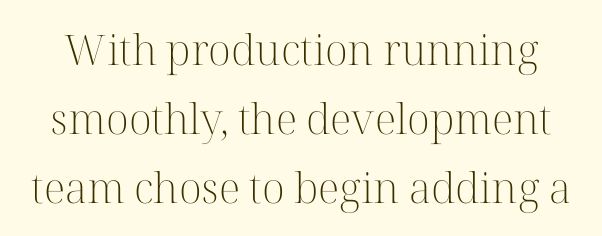
Q: Is the text bold? A: No.
Q: Is the text italic (slanted)? A: No, it is upright.
Q: Is the typeface a serif or a sans-serif typeface? A: Serif.
Q: Is the text underlined? A: No.
Q: Is the spacing between letters normal or unusually wide? A: Normal.
Q: Is the spacing between lines tight, normal or loose? A: Normal.
Q: Width (condensed, normal, or wide)? A: Normal.
Q: Stroke contrast? A: High.
Q: x-height? A: Medium.
Q: Monospaced? A: No.
